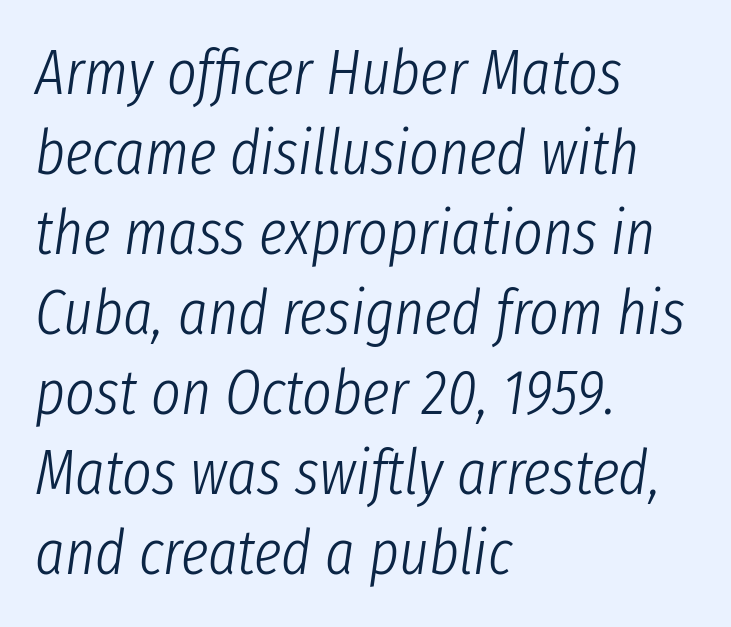
{"italic": "yes", "lean": "right", "slant_degrees": 8, "bold": "no", "weight": "light", "width": "condensed", "stroke_contrast": "low", "x_height": "medium", "monospaced": "no", "underline": "no", "align": "left", "line_spacing": "normal", "line_spacing_ratio": 1.27, "letter_spacing": "normal", "letter_spacing_em": 0.0, "glyph_px": 63}
